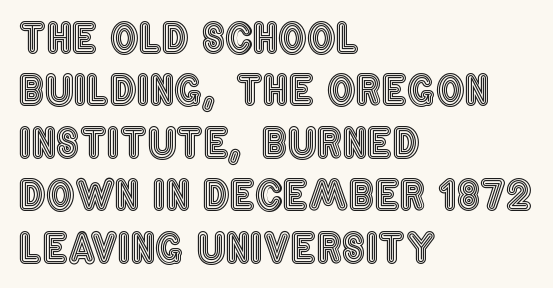
{"italic": "no", "width": "condensed", "x_height": "large", "monospaced": "no", "underline": "no", "align": "left", "line_spacing": "normal", "line_spacing_ratio": 1.31, "letter_spacing": "normal", "letter_spacing_em": 0.0, "glyph_px": 40}
